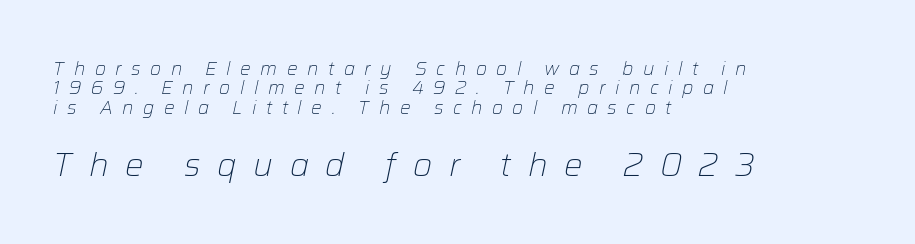
Q: Is the text bold? A: No.
Q: Is the text italic (slanted)? A: Yes, it leans right by about 12 degrees.
Q: Is the text underlined? A: No.
Q: How is the paragraph aligned? A: Left-aligned.
Q: Is the spacing between letters normal or unusually wide? A: Unusually wide.
Q: Is the spacing between lines tight, normal or loose? A: Tight.
Q: Which block of text is set in a larger size, the first (top) or the second (bottom)? A: The second (bottom) one.
Q: Width (condensed, normal, or wide)? A: Normal.
Q: Stroke contrast? A: Low.
Q: x-height? A: Medium.
Q: Monospaced? A: No.
